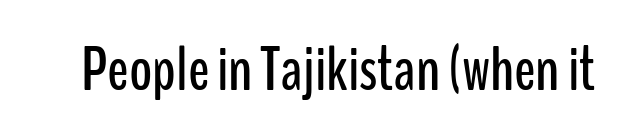
The image shows 63 px condensed sans-serif type, upright; set normal letter spacing, not underlined; low stroke contrast and a medium x-height.
